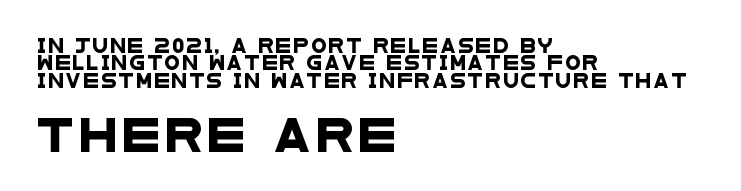
Q: Is the typeface a serif or a sans-serif typeface? A: Sans-serif.
Q: Is the text underlined? A: No.
Q: How is the paragraph aligned? A: Left-aligned.
Q: Which block of text is set in a larger size, the first (top) or the second (bottom)? A: The second (bottom) one.
Q: Width (condensed, normal, or wide)? A: Wide.
Q: Stroke contrast? A: Low.
Q: x-height? A: Large.
Q: Monospaced? A: No.
